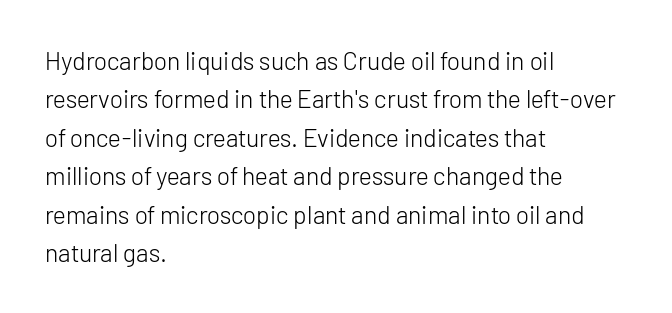
{"italic": "no", "bold": "no", "underline": "no", "align": "left", "line_spacing": "normal", "line_spacing_ratio": 1.54, "letter_spacing": "normal", "letter_spacing_em": 0.0, "glyph_px": 25}
